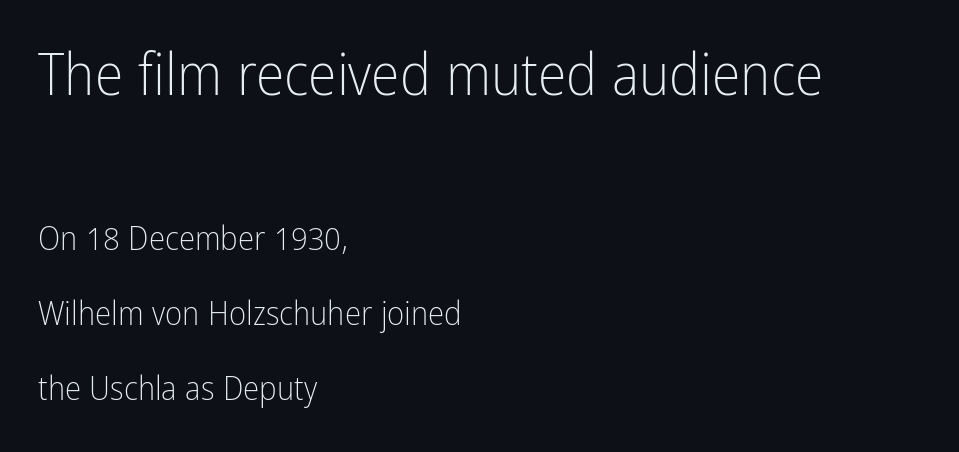
Do the characters align in a grid? No, the font is proportional. Descenders hang freely into open space. Regarding serifs, this sample does without them. Size hierarchy here favors the leading block over the trailing one.
